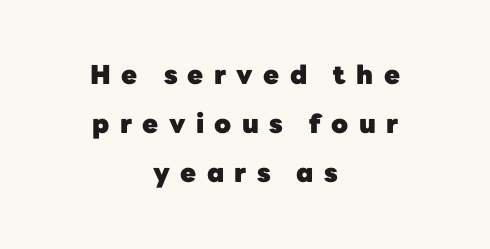
The text block is weighted toward neither margin, spreading evenly from the middle. Italic? Not at all — the glyphs are vertical. What weight is shown? A full bold with thick strokes. The type is letterspaced generously, with wide tracking.
